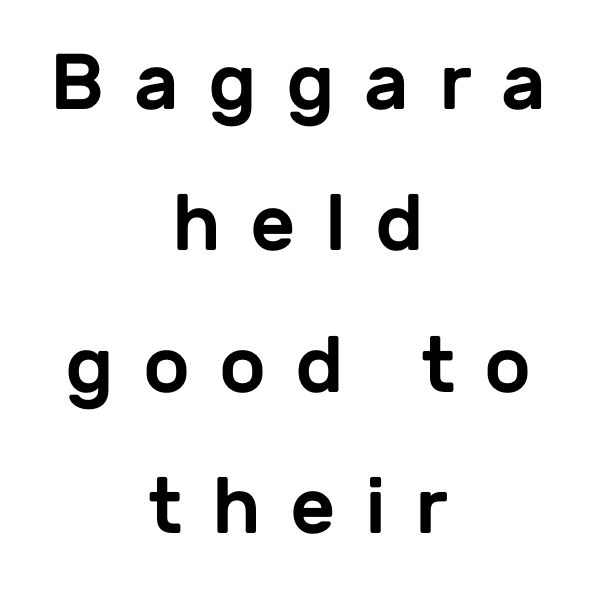
Words appear elongated and porous because spacing is wide. Proportional: the letters do not fall into vertical columns. Is there any slant? The stems are plumb. The lines in this sample share a center point and differ in where they start and stop. The characters display no serif detailing; their extremities are plain.
